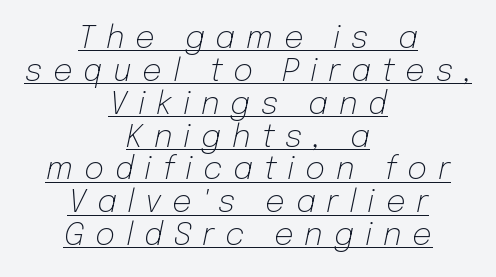
{"italic": "yes", "lean": "right", "slant_degrees": 12, "bold": "no", "weight": "light", "width": "normal", "stroke_contrast": "low", "x_height": "medium", "monospaced": "no", "underline": "yes", "align": "center", "line_spacing": "tight", "line_spacing_ratio": 1.06, "letter_spacing": "wide", "letter_spacing_em": 0.35, "glyph_px": 31}
